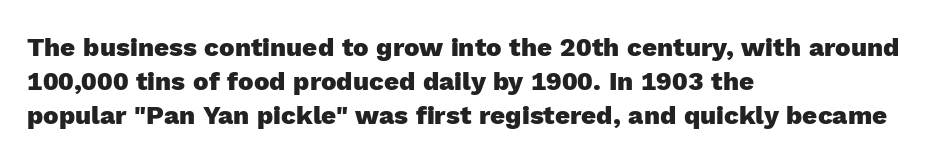
The image shows 26 px bold type, upright; set left-aligned, normal line spacing (1.31x), normal letter spacing, not underlined.
